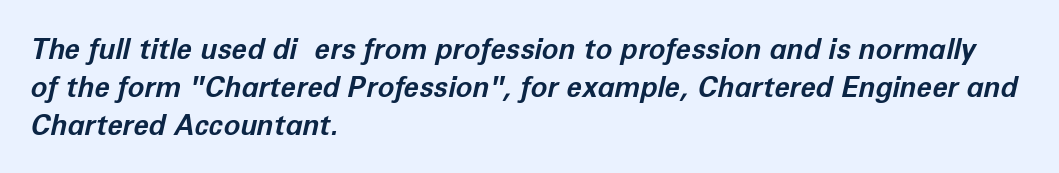
Each letter keeps its own natural width here, so spacing adapts to shape. Every row of glyphs begins at an identical x-position on the left. In terms of letterspacing, this is plain default setting. Thick stems and heavy bowls — unmistakably bold. The words here are not underlined.
